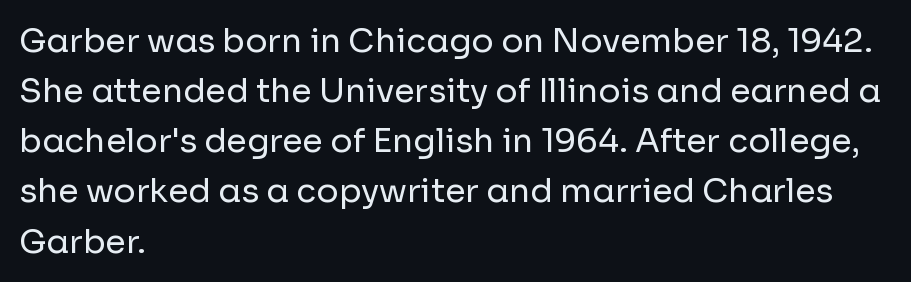
Q: Is the text bold? A: No.
Q: Is the text italic (slanted)? A: No, it is upright.
Q: Is the typeface a serif or a sans-serif typeface? A: Sans-serif.
Q: Is the text underlined? A: No.
Q: How is the paragraph aligned? A: Left-aligned.
Q: Is the spacing between letters normal or unusually wide? A: Normal.
Q: Is the spacing between lines tight, normal or loose? A: Normal.
Q: Width (condensed, normal, or wide)? A: Normal.
Q: Stroke contrast? A: Low.
Q: x-height? A: Medium.
Q: Monospaced? A: No.
